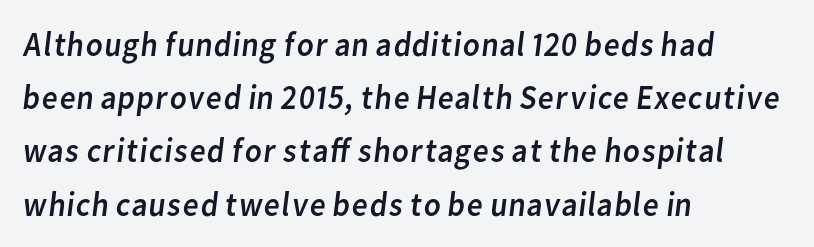
The type family on display is of the sans-serif kind. Each letter keeps its own natural width here, so spacing adapts to shape. Unbolded letterforms with no extra heft. Quick note: interline space is typical. Letter spacing: default.
